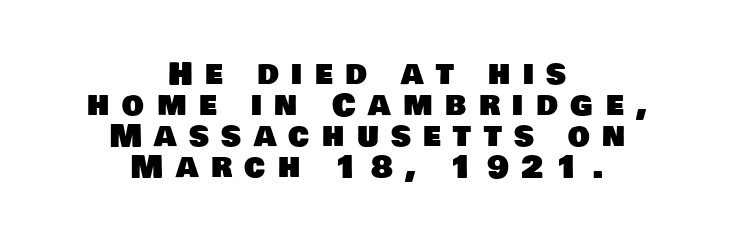
The designer went with a sans here, leaving each stem footless. Do the characters align in a grid? No, the font is proportional. No word sits above an underline. A typesetter would call this leading minimal, almost set solid. The type is letterspaced generously, with wide tracking.
